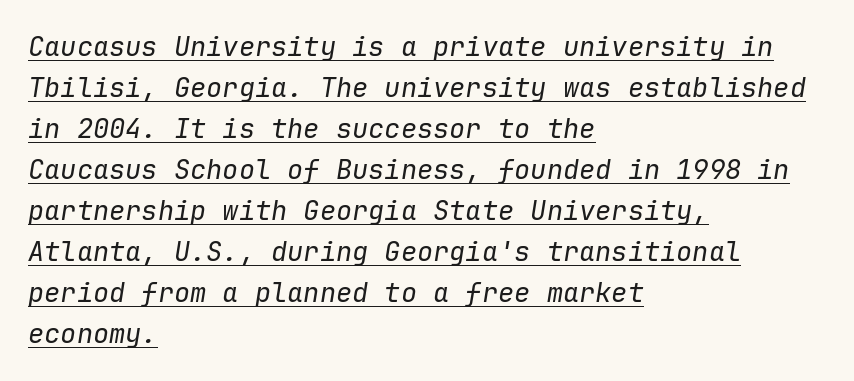
Regular leading. Each line starts at the same left margin while the right side varies. A typesetter would call this zero additional tracking. The string is rendered with underlining switched on. The letters look calm and open, with moderate or lighter stems.
